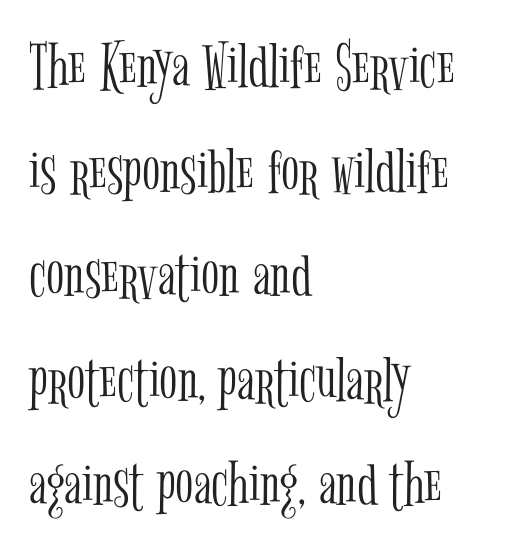
The image shows 67 px light, condensed serif type, upright; set left-aligned, normal line spacing (1.56x), normal letter spacing, not underlined; low stroke contrast and a medium x-height.
